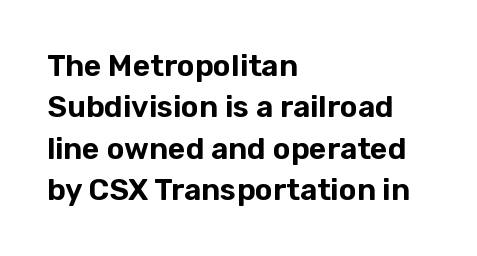
Q: Is the text italic (slanted)? A: No, it is upright.
Q: Is the typeface a serif or a sans-serif typeface? A: Sans-serif.
Q: Is the text underlined? A: No.
Q: How is the paragraph aligned? A: Left-aligned.
Q: Is the spacing between letters normal or unusually wide? A: Normal.
Q: Is the spacing between lines tight, normal or loose? A: Normal.
Q: Width (condensed, normal, or wide)? A: Normal.
Q: Stroke contrast? A: Low.
Q: x-height? A: Medium.
Q: Monospaced? A: No.
